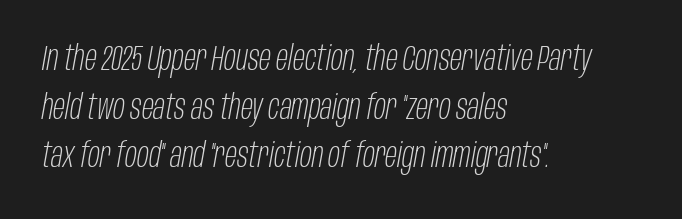
{"italic": "yes", "lean": "right", "slant_degrees": 10, "bold": "no", "weight": "light", "width": "condensed", "stroke_contrast": "low", "x_height": "large", "monospaced": "no", "underline": "no", "align": "left", "line_spacing": "normal", "line_spacing_ratio": 1.39, "letter_spacing": "normal", "letter_spacing_em": 0.0, "glyph_px": 35}
